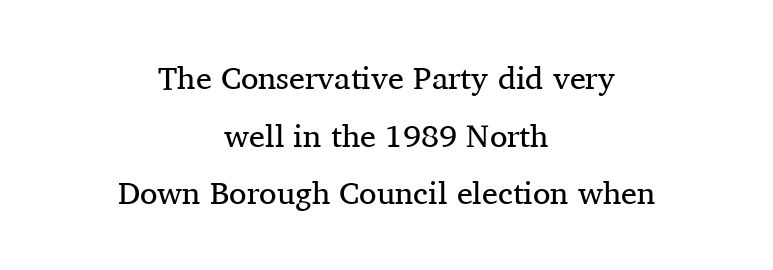
Q: Is the text bold? A: No.
Q: Is the text italic (slanted)? A: No, it is upright.
Q: Is the typeface a serif or a sans-serif typeface? A: Serif.
Q: Is the text underlined? A: No.
Q: How is the paragraph aligned? A: Centered.
Q: Is the spacing between letters normal or unusually wide? A: Normal.
Q: Width (condensed, normal, or wide)? A: Normal.
Q: Stroke contrast? A: Medium.
Q: x-height? A: Medium.
Q: Monospaced? A: No.
